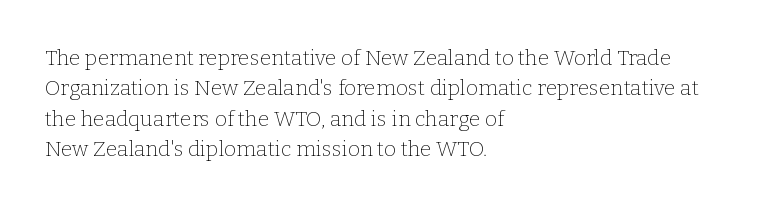
{"italic": "no", "bold": "no", "underline": "no", "align": "left", "line_spacing": "normal", "line_spacing_ratio": 1.45, "letter_spacing": "normal", "letter_spacing_em": 0.0, "glyph_px": 21}
